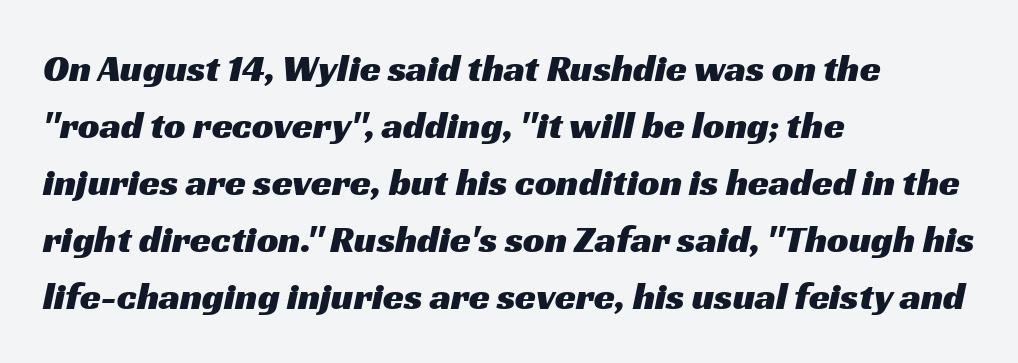
{"serif": "no", "width": "wide", "stroke_contrast": "medium", "x_height": "medium", "monospaced": "no", "underline": "no", "align": "left", "line_spacing": "normal", "line_spacing_ratio": 1.5, "letter_spacing": "normal", "letter_spacing_em": 0.0, "glyph_px": 38}
